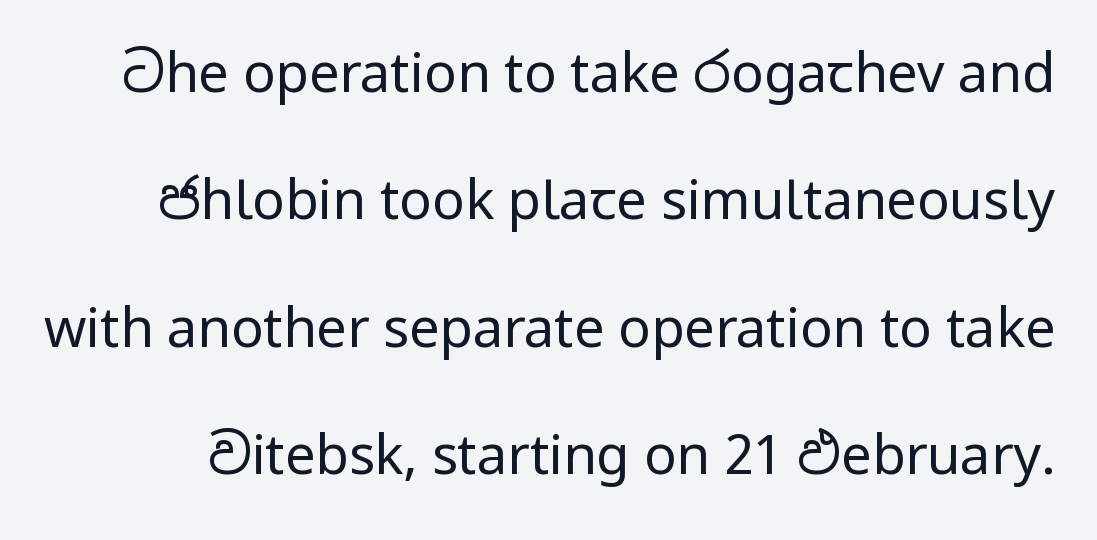
A typesetter would call this proportional, since set widths differ per character. Style check: upright. Between one letter and the next there's only the usual sliver of space. Descenders hang freely into open space.
